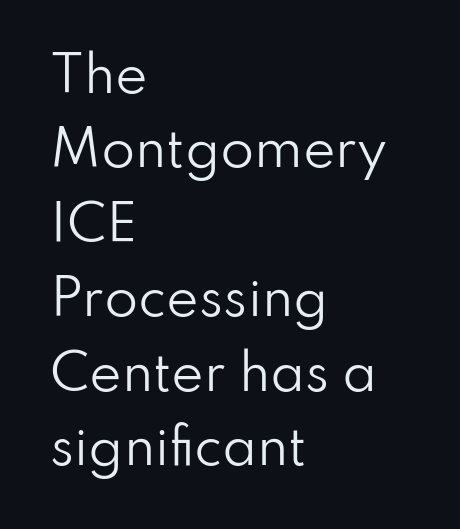
The image shows 49 px regular-weight sans-serif type, upright; set left-aligned, normal line spacing (1.52x), normal letter spacing, not underlined; low stroke contrast and a small x-height.
